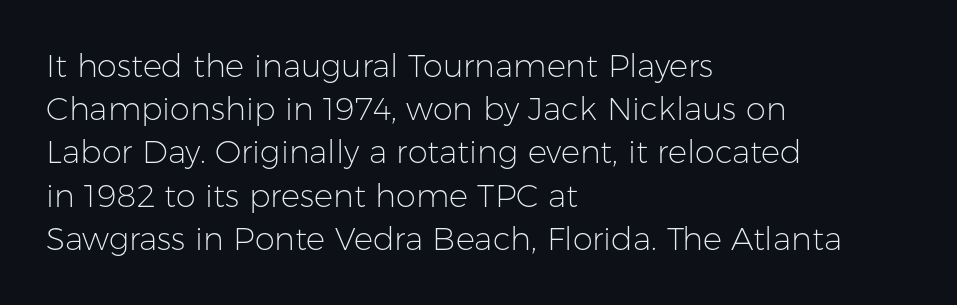
Q: Is the text bold? A: No.
Q: Is the text italic (slanted)? A: No, it is upright.
Q: Is the typeface a serif or a sans-serif typeface? A: Sans-serif.
Q: Is the text underlined? A: No.
Q: How is the paragraph aligned? A: Left-aligned.
Q: Is the spacing between letters normal or unusually wide? A: Normal.
Q: Is the spacing between lines tight, normal or loose? A: Normal.
Q: Width (condensed, normal, or wide)? A: Normal.
Q: Stroke contrast? A: Low.
Q: x-height? A: Medium.
Q: Monospaced? A: No.
